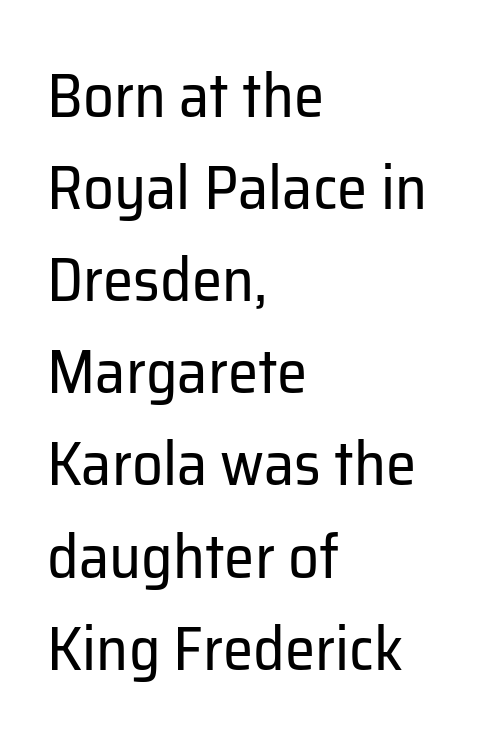
{"serif": "no", "italic": "no", "bold": "no", "weight": "regular", "width": "normal", "stroke_contrast": "low", "x_height": "medium", "monospaced": "no", "underline": "no", "align": "left", "line_spacing": "normal", "line_spacing_ratio": 1.51, "letter_spacing": "normal", "letter_spacing_em": 0.0, "glyph_px": 61}
